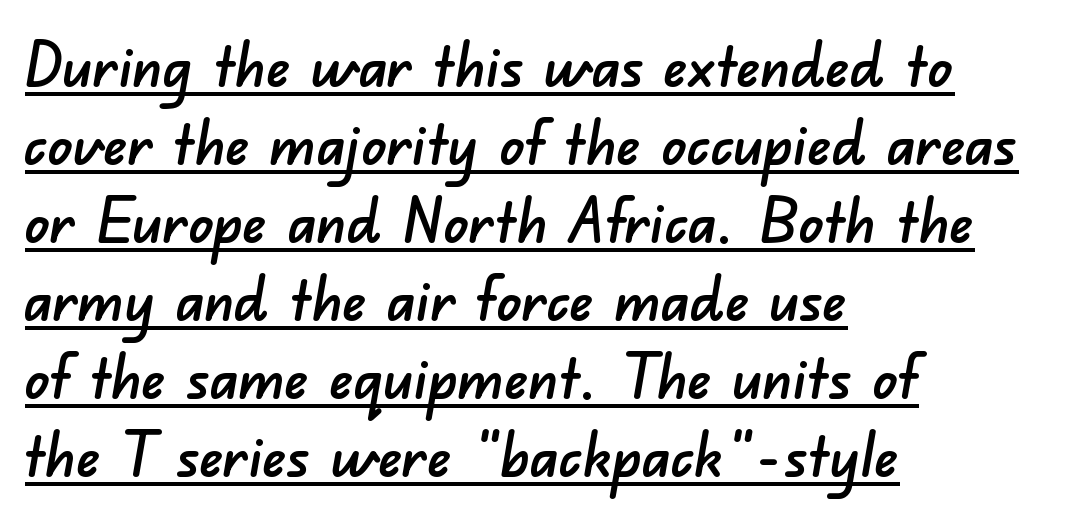
Q: Is the typeface a serif or a sans-serif typeface? A: Sans-serif.
Q: Is the text underlined? A: Yes.
Q: How is the paragraph aligned? A: Left-aligned.
Q: Is the spacing between letters normal or unusually wide? A: Normal.
Q: Is the spacing between lines tight, normal or loose? A: Normal.
Q: Width (condensed, normal, or wide)? A: Normal.
Q: Stroke contrast? A: Low.
Q: x-height? A: Small.
Q: Monospaced? A: No.
